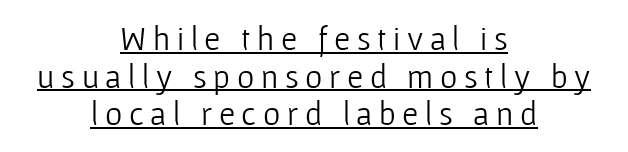
The image shows 33 px light sans-serif type, upright; set centered, tight line spacing (1.14x), unusually wide letter spacing (+0.2 em), underlined; low stroke contrast and a medium x-height.
